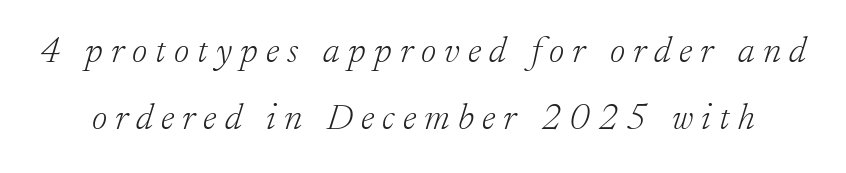
Q: Is the text bold? A: No.
Q: Is the text italic (slanted)? A: Yes, it leans right by about 17 degrees.
Q: Is the typeface a serif or a sans-serif typeface? A: Serif.
Q: Is the text underlined? A: No.
Q: Is the spacing between letters normal or unusually wide? A: Unusually wide.
Q: Width (condensed, normal, or wide)? A: Normal.
Q: Stroke contrast? A: Low.
Q: x-height? A: Small.
Q: Monospaced? A: No.
